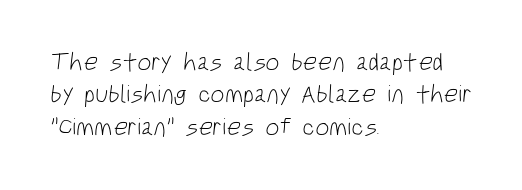
The image shows 25 px text type; set left-aligned, normal line spacing (1.3x), normal letter spacing, not underlined.
